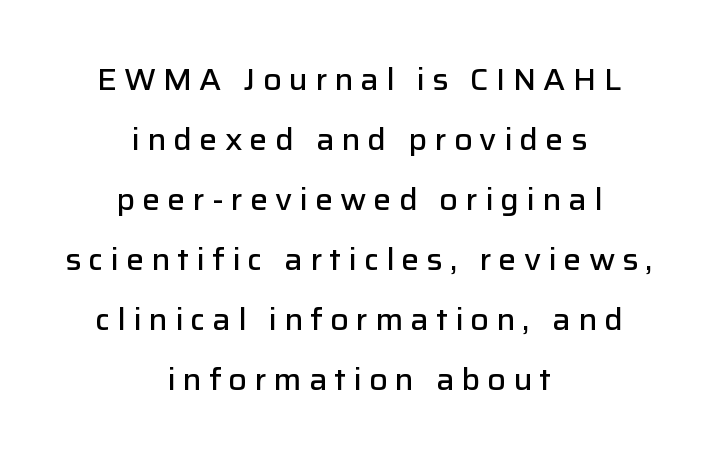
Q: Is the text bold? A: Semi-bold.
Q: Is the text italic (slanted)? A: No, it is upright.
Q: Is the typeface a serif or a sans-serif typeface? A: Sans-serif.
Q: Is the text underlined? A: No.
Q: How is the paragraph aligned? A: Centered.
Q: Is the spacing between letters normal or unusually wide? A: Unusually wide.
Q: Is the spacing between lines tight, normal or loose? A: Loose.
Q: Width (condensed, normal, or wide)? A: Normal.
Q: Stroke contrast? A: Low.
Q: x-height? A: Medium.
Q: Monospaced? A: No.
